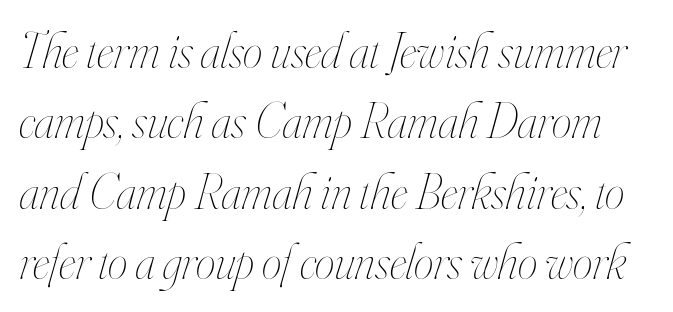
You could not count columns in this text — the font is proportionally spaced. Posture: slanted. The block of text has a typical density, with ordinary space between rows. Heaviness? Minimal to ordinary, like unemphasized prose. Here the glyphs are tracked normally, forming tight word shapes.
